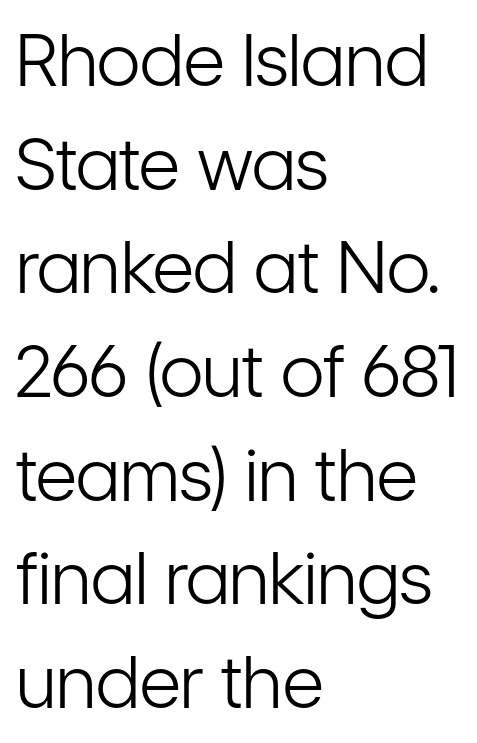
{"serif": "no", "italic": "no", "bold": "no", "weight": "light", "width": "condensed", "stroke_contrast": "low", "x_height": "medium", "monospaced": "no", "underline": "no", "align": "left", "line_spacing": "normal", "line_spacing_ratio": 1.44, "letter_spacing": "normal", "letter_spacing_em": 0.0, "glyph_px": 72}
